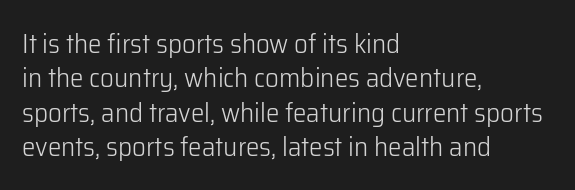
The letterforms sit at book weight or below. Honestly, the letter spacing is just normal — you wouldn't notice it. The type sits square on the baseline with zero lean. Unmarked baselines from the first word to the last. The text block is weighted toward the left margin, trailing off unevenly rightward. The designer left line spacing at the default.
